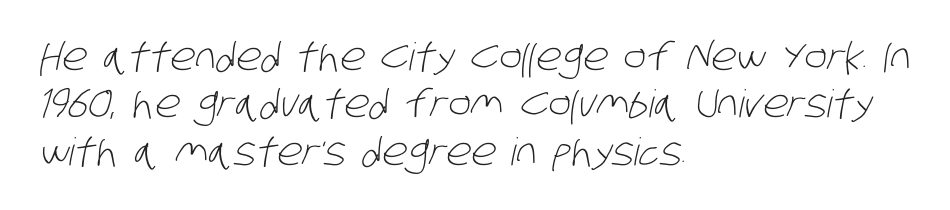
Q: Is the text bold? A: No.
Q: Is the typeface a serif or a sans-serif typeface? A: Sans-serif.
Q: Is the text underlined? A: No.
Q: How is the paragraph aligned? A: Left-aligned.
Q: Is the spacing between letters normal or unusually wide? A: Normal.
Q: Is the spacing between lines tight, normal or loose? A: Normal.
Q: Width (condensed, normal, or wide)? A: Condensed.
Q: Stroke contrast? A: Low.
Q: x-height? A: Large.
Q: Monospaced? A: No.
